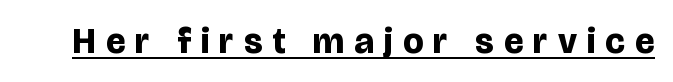
Q: Is the text bold? A: Yes.
Q: Is the text italic (slanted)? A: No, it is upright.
Q: Is the typeface a serif or a sans-serif typeface? A: Sans-serif.
Q: Is the text underlined? A: Yes.
Q: Is the spacing between letters normal or unusually wide? A: Unusually wide.
Q: Width (condensed, normal, or wide)? A: Normal.
Q: Stroke contrast? A: Low.
Q: x-height? A: Large.
Q: Monospaced? A: No.
